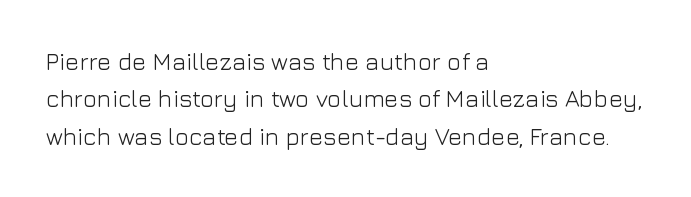
{"italic": "no", "bold": "no", "underline": "no", "align": "left", "line_spacing": "normal", "line_spacing_ratio": 1.56, "letter_spacing": "normal", "letter_spacing_em": 0.0, "glyph_px": 24}
